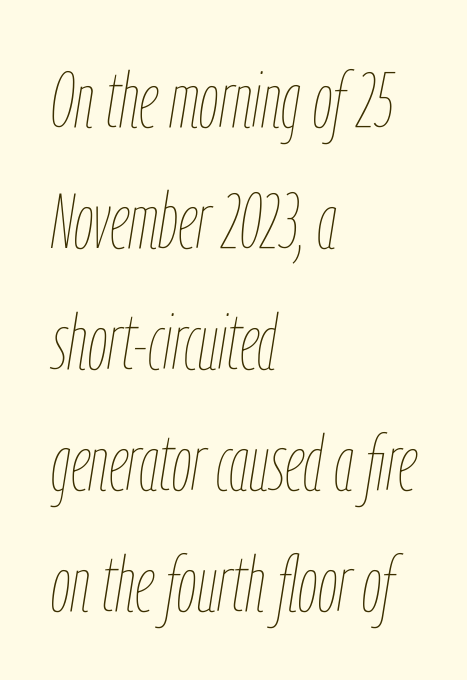
Q: Is the text bold? A: No.
Q: Is the text italic (slanted)? A: Yes, it leans right by about 9 degrees.
Q: Is the text underlined? A: No.
Q: How is the paragraph aligned? A: Left-aligned.
Q: Is the spacing between letters normal or unusually wide? A: Normal.
Q: Is the spacing between lines tight, normal or loose? A: Normal.
Q: Width (condensed, normal, or wide)? A: Condensed.
Q: Stroke contrast? A: Low.
Q: x-height? A: Medium.
Q: Monospaced? A: No.
